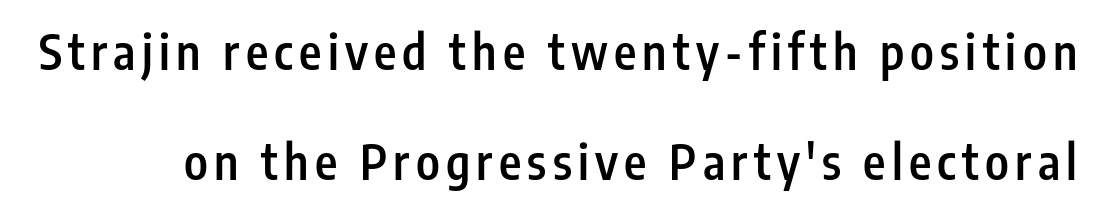
The image shows 48 px semibold, condensed sans-serif type, upright; set loose line spacing (2.3x), not underlined; low stroke contrast and a medium x-height.
